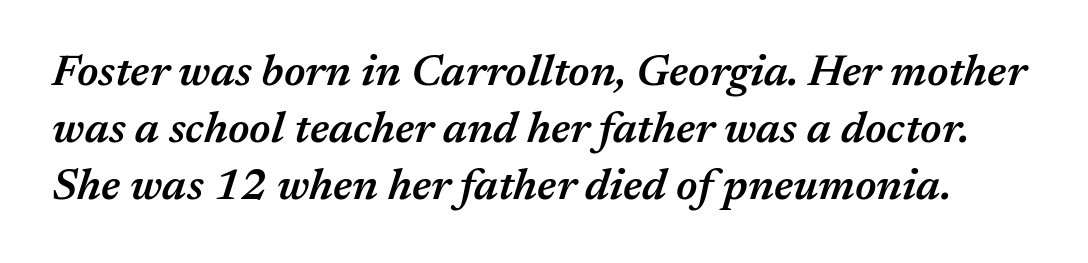
The lines sit at an ordinary, default distance from one another. You could call the tracking neutral — neither tight nor loose. Note the varied advance widths — an 'i' is clearly narrower than an 'm'. A typesetter would mark this as italic.
